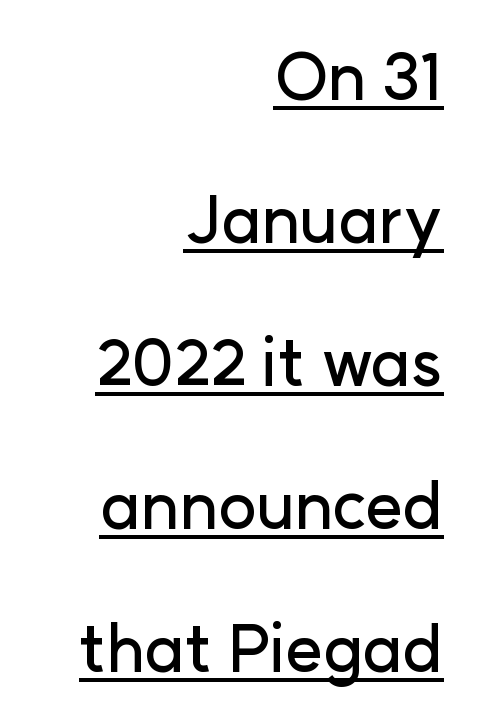
Q: Is the text italic (slanted)? A: No, it is upright.
Q: Is the typeface a serif or a sans-serif typeface? A: Sans-serif.
Q: Is the text underlined? A: Yes.
Q: How is the paragraph aligned? A: Right-aligned.
Q: Is the spacing between letters normal or unusually wide? A: Normal.
Q: Is the spacing between lines tight, normal or loose? A: Loose.
Q: Width (condensed, normal, or wide)? A: Normal.
Q: Stroke contrast? A: Low.
Q: x-height? A: Medium.
Q: Monospaced? A: No.
